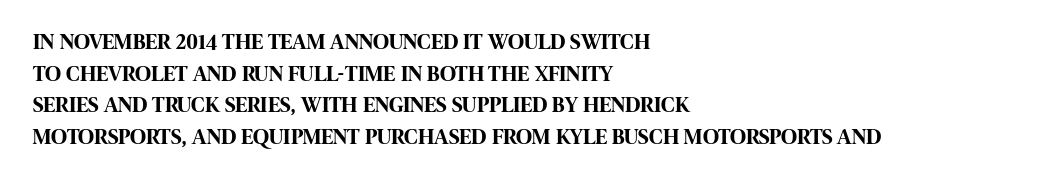
The image shows 22 px bold type, upright; set left-aligned, normal line spacing (1.44x), normal letter spacing, not underlined.
